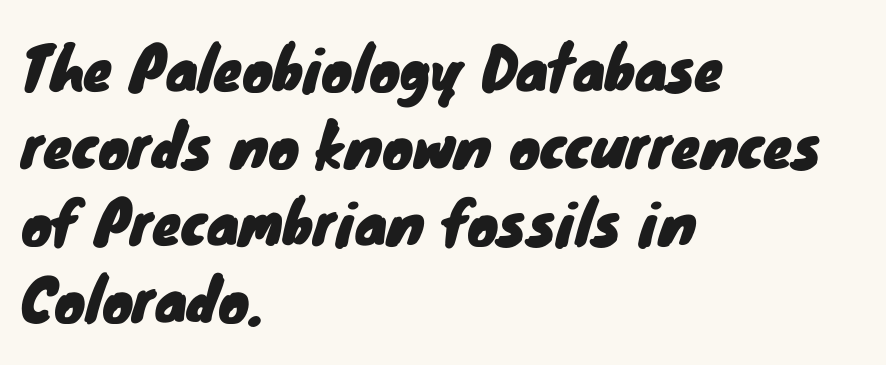
The image shows 58 px sans-serif type; set left-aligned, normal line spacing (1.33x), normal letter spacing, not underlined; low stroke contrast and a small x-height.
